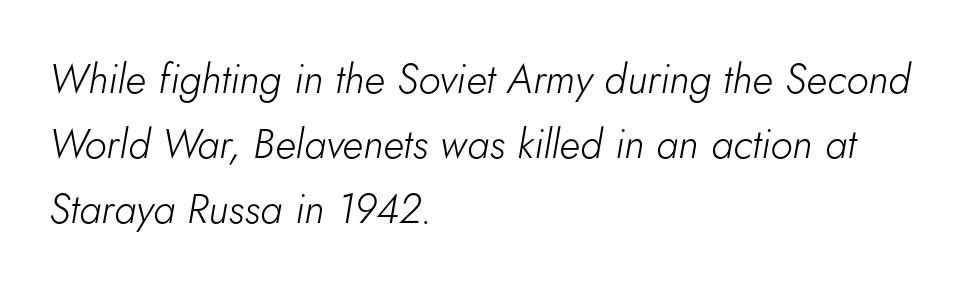
The image shows 41 px light type, italic (leaning right); set left-aligned, normal line spacing (1.59x), normal letter spacing, not underlined; low stroke contrast and a small x-height.
